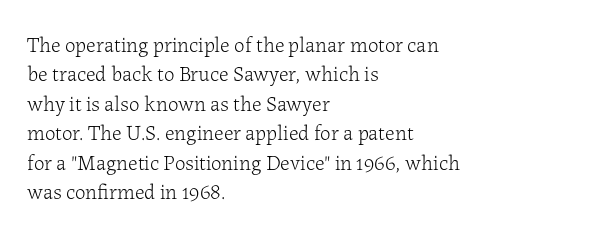
Q: Is the text bold? A: No.
Q: Is the text italic (slanted)? A: No, it is upright.
Q: Is the text underlined? A: No.
Q: How is the paragraph aligned? A: Left-aligned.
Q: Is the spacing between letters normal or unusually wide? A: Normal.
Q: Is the spacing between lines tight, normal or loose? A: Normal.
